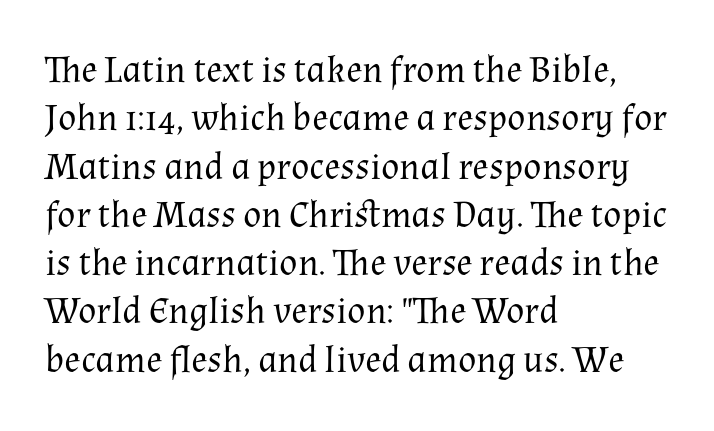
{"serif": "yes", "italic": "no", "bold": "no", "weight": "regular", "width": "normal", "stroke_contrast": "medium", "x_height": "medium", "monospaced": "no", "underline": "no", "align": "left", "line_spacing": "normal", "line_spacing_ratio": 1.27, "letter_spacing": "normal", "letter_spacing_em": 0.0, "glyph_px": 38}
